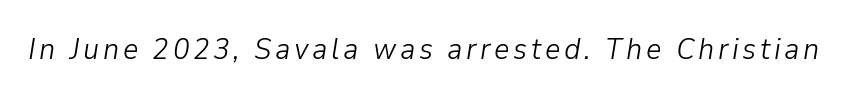
{"italic": "yes", "lean": "right", "slant_degrees": 9, "bold": "no", "weight": "light", "width": "normal", "stroke_contrast": "low", "x_height": "medium", "monospaced": "no", "underline": "no", "glyph_px": 30}
